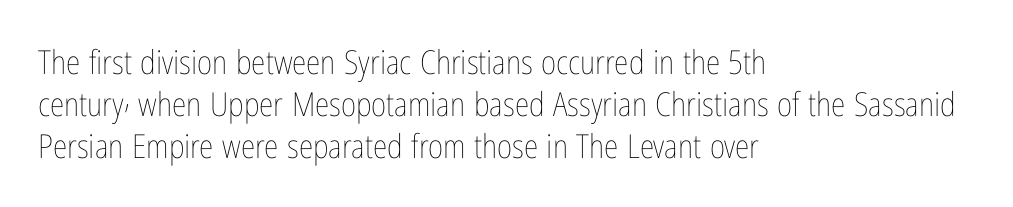
The lines are quadded left. The leading is moderate, giving the passage an even texture. Proportional: the letters do not fall into vertical columns. The letters look calm and open, with moderate or lighter stems. Is the letter spacing exaggerated? No — it looks like the ordinary default. Posture: straight, roman, zero tilt.
